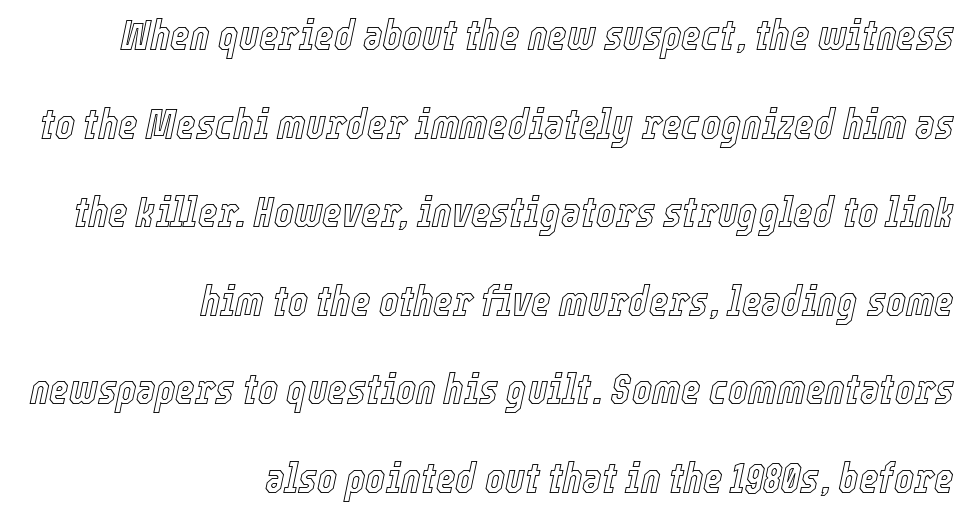
The lines are spread far apart with generous leading. Character widths vary here, with narrow letters taking less room than wide ones. The passage shown is not underscored anywhere. Italic: yes, the glyphs are oblique. Compared with a flush-left layout, this one pins lines to the opposite, right side.
